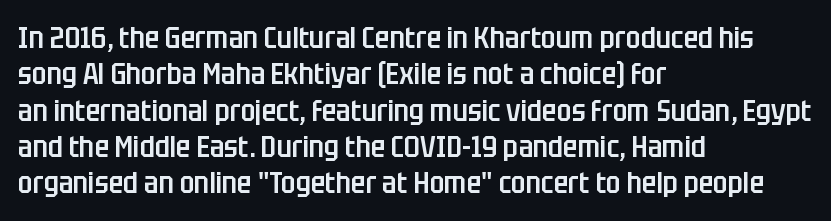
The image shows 30 px semibold, condensed sans-serif type, upright; set left-aligned, line spacing 1.21x, normal letter spacing, not underlined; low stroke contrast and a large x-height.
